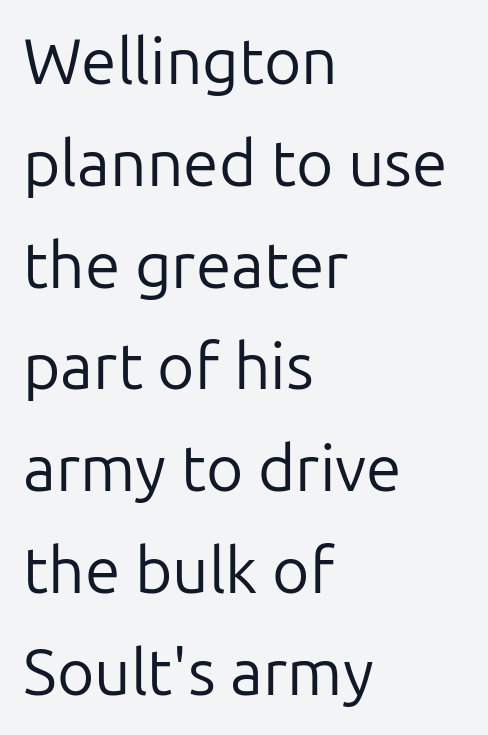
Proportional: the letters do not fall into vertical columns. If you drew a line through each stem, it would be perfectly vertical. Regular leading. The font sits on the lighter half of the weight spectrum, regular included.
